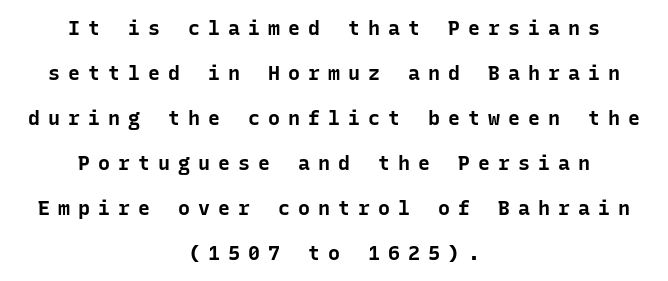
Q: Is the text bold? A: Yes.
Q: Is the text italic (slanted)? A: No, it is upright.
Q: Is the text underlined? A: No.
Q: How is the paragraph aligned? A: Centered.
Q: Is the spacing between letters normal or unusually wide? A: Unusually wide.
Q: Is the spacing between lines tight, normal or loose? A: Loose.
